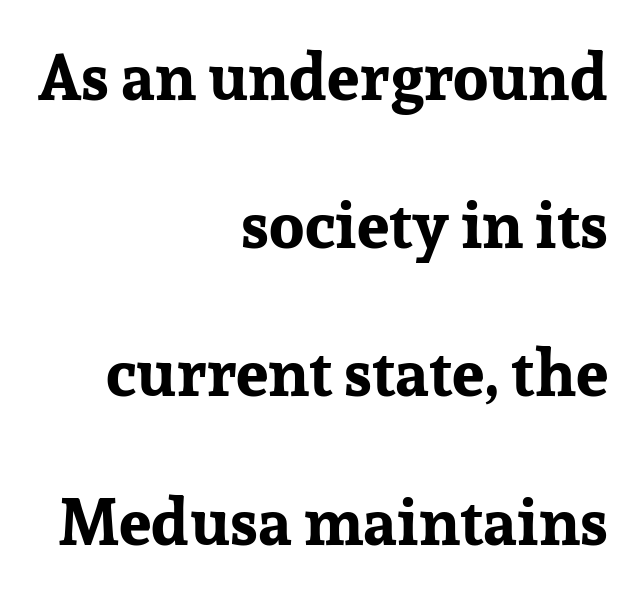
Q: Is the text bold? A: Yes.
Q: Is the text italic (slanted)? A: No, it is upright.
Q: Is the typeface a serif or a sans-serif typeface? A: Serif.
Q: Is the text underlined? A: No.
Q: How is the paragraph aligned? A: Right-aligned.
Q: Is the spacing between letters normal or unusually wide? A: Normal.
Q: Is the spacing between lines tight, normal or loose? A: Loose.
Q: Width (condensed, normal, or wide)? A: Normal.
Q: Stroke contrast? A: Low.
Q: x-height? A: Medium.
Q: Monospaced? A: No.
